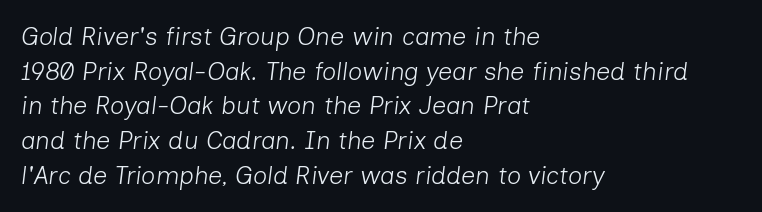
Q: Is the text bold? A: No.
Q: Is the text italic (slanted)? A: Yes, it leans right by about 7 degrees.
Q: Is the text underlined? A: No.
Q: How is the paragraph aligned? A: Left-aligned.
Q: Is the spacing between letters normal or unusually wide? A: Normal.
Q: Is the spacing between lines tight, normal or loose? A: Normal.
